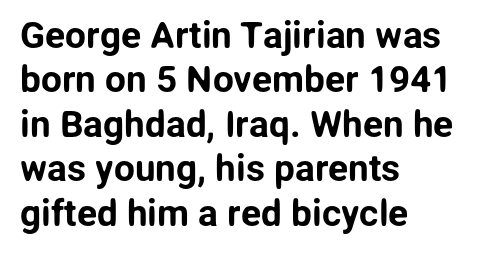
The image shows 37 px sans-serif type, upright; set left-aligned, line spacing 1.2x, normal letter spacing, not underlined; low stroke contrast and a medium x-height.
